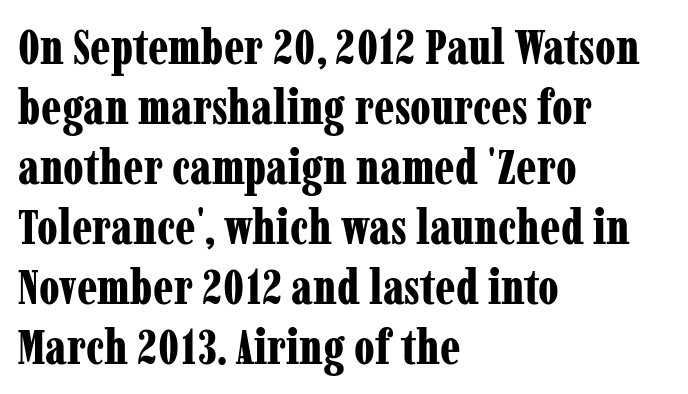
{"serif": "yes", "italic": "no", "bold": "yes", "weight": "bold", "width": "condensed", "stroke_contrast": "low", "x_height": "medium", "monospaced": "no", "underline": "no", "align": "left", "line_spacing": "normal", "line_spacing_ratio": 1.25, "letter_spacing": "normal", "letter_spacing_em": 0.0, "glyph_px": 48}
